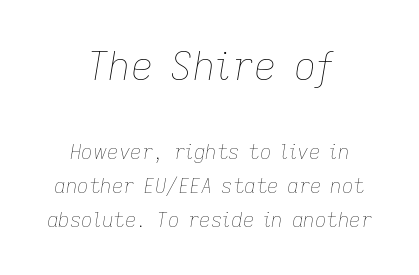
Horizontally, the lines are justified to the midpoint only. What stands out about the letter spacing? Nothing — it is the standard amount. Style check: oblique. Does the bottom block carry the larger type? No, the top block does. Descenders are the only things crossing below the line.
